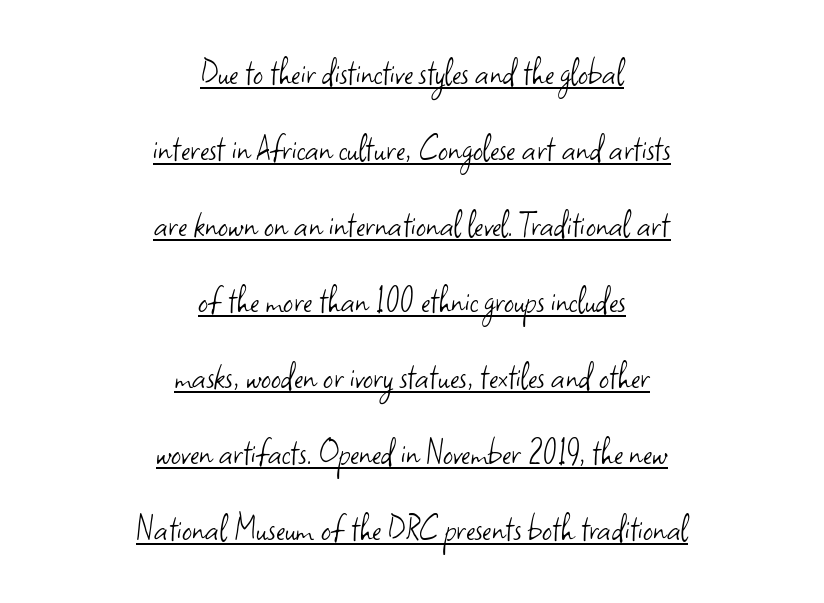
Think of a printed novel: that variable character pitch is what you see here. Airy leading. This is not heavy type; no bold has been used. This sample carries an underscore along the baseline area. The letters sit at their default tracking, neither squeezed nor spread.
